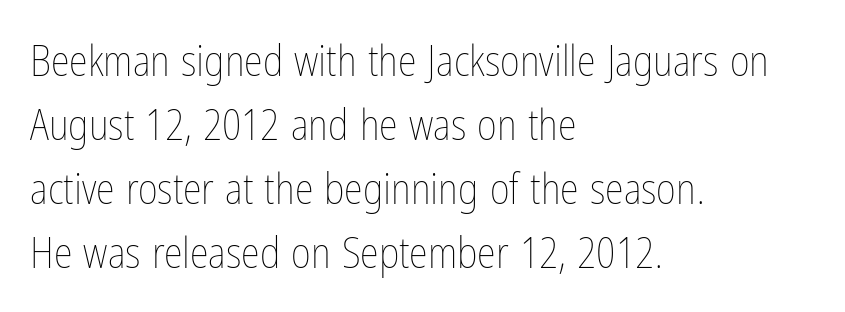
The image shows 43 px thin, condensed type, upright; set left-aligned, normal line spacing (1.49x), normal letter spacing, not underlined; low stroke contrast and a medium x-height.
